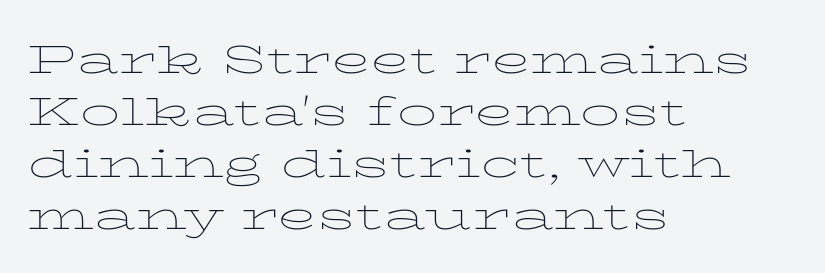
Is the type heavy? It reads as light-to-regular instead. Does the lettering tilt? It doesn't — this is upright. Interline gaps are of average width in this sample. This rendering leaves character spacing at its baseline value. Letters rest on an invisible, unmarked baseline.
